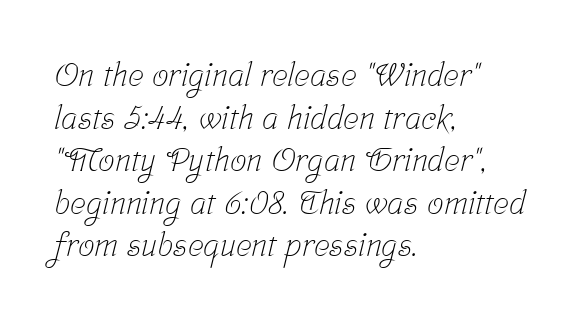
The image shows 33 px light, condensed serif type; set left-aligned, normal line spacing (1.29x), normal letter spacing, not underlined; low stroke contrast and a medium x-height.
